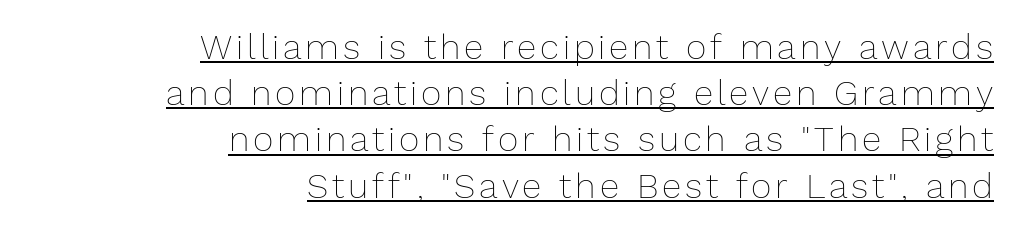
Unbolded letterforms with no extra heft. The passage shown stacks its lines at a standard gap. The rendered words wear a rule along their underside. It's the straight-up-and-down kind of type. Teacher's note: observe the even right margin — that is flush-right alignment.
